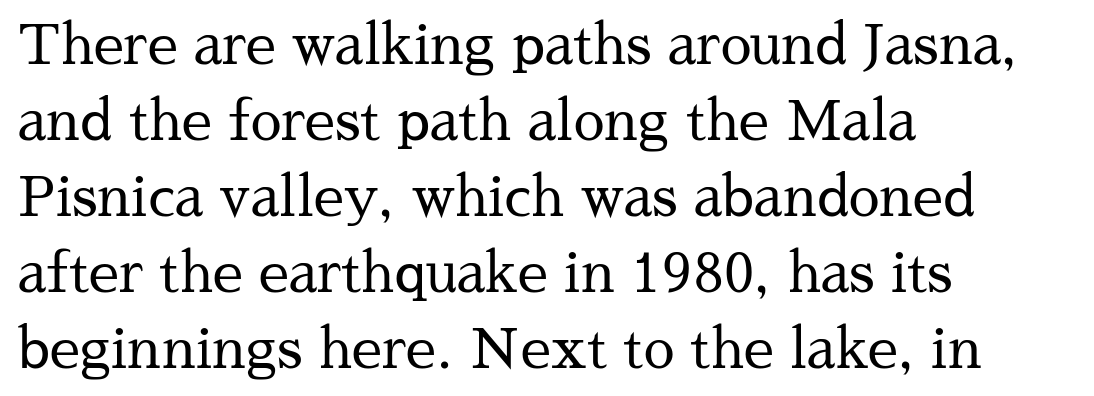
{"serif": "yes", "italic": "no", "bold": "no", "weight": "regular", "width": "normal", "stroke_contrast": "medium", "x_height": "medium", "monospaced": "no", "underline": "no", "align": "left", "line_spacing": "normal", "line_spacing_ratio": 1.38, "letter_spacing": "normal", "letter_spacing_em": 0.0, "glyph_px": 55}
